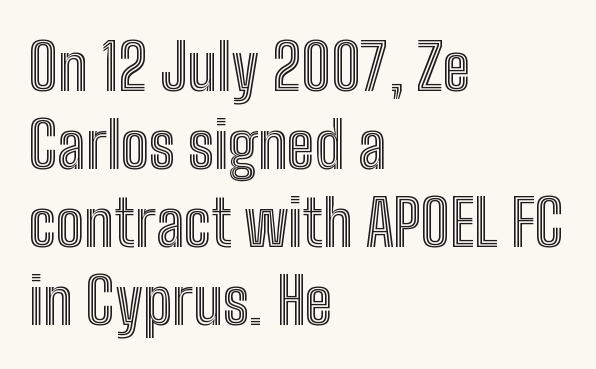
The image shows 63 px condensed type, upright; set left-aligned, line spacing 1.24x, normal letter spacing, not underlined; a medium x-height.
